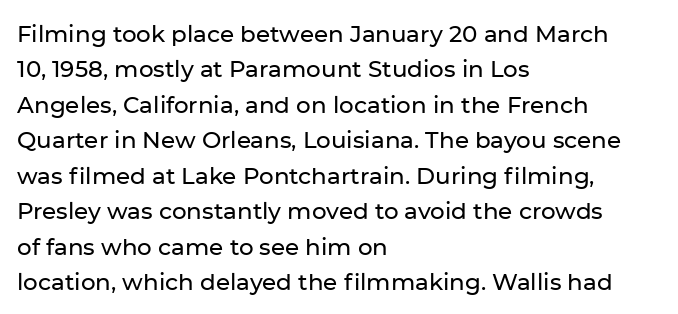
Nope, not italic — everything's standing straight. Words appear dense and cohesive because spacing is normal. The baseline area is clear. These lines sit exactly where default settings would place them. The compositor pushed each line to the left boundary.
